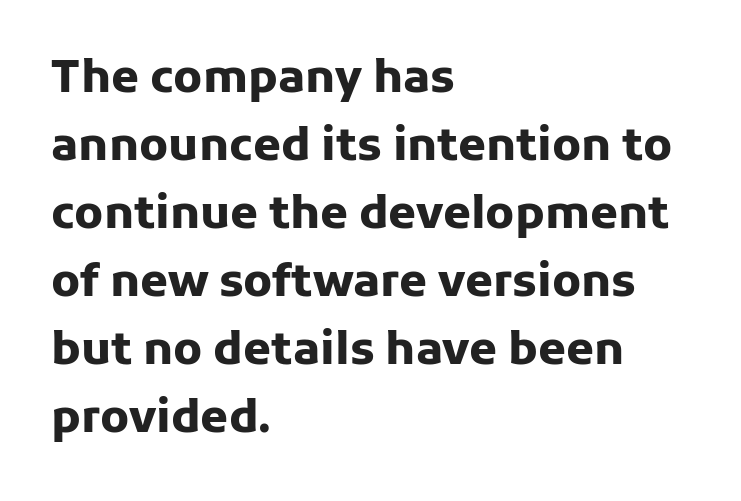
Q: Is the text bold? A: Yes.
Q: Is the text italic (slanted)? A: No, it is upright.
Q: Is the typeface a serif or a sans-serif typeface? A: Sans-serif.
Q: Is the text underlined? A: No.
Q: How is the paragraph aligned? A: Left-aligned.
Q: Is the spacing between letters normal or unusually wide? A: Normal.
Q: Is the spacing between lines tight, normal or loose? A: Normal.
Q: Width (condensed, normal, or wide)? A: Normal.
Q: Stroke contrast? A: Low.
Q: x-height? A: Medium.
Q: Monospaced? A: No.
